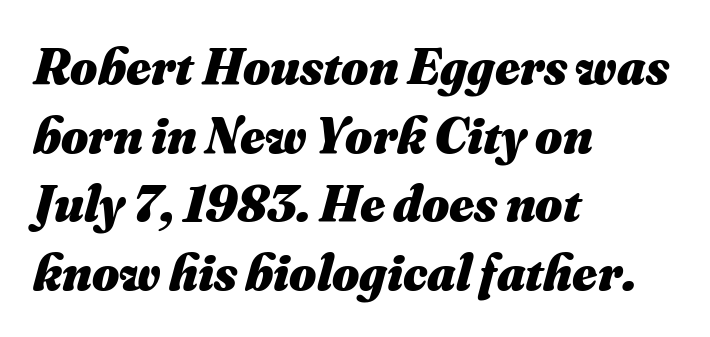
{"italic": "yes", "lean": "right", "slant_degrees": 16, "bold": "yes", "weight": "heavy", "width": "normal", "stroke_contrast": "medium", "x_height": "small", "monospaced": "no", "underline": "no", "align": "left", "line_spacing": "normal", "line_spacing_ratio": 1.32, "letter_spacing": "normal", "letter_spacing_em": 0.0, "glyph_px": 52}
